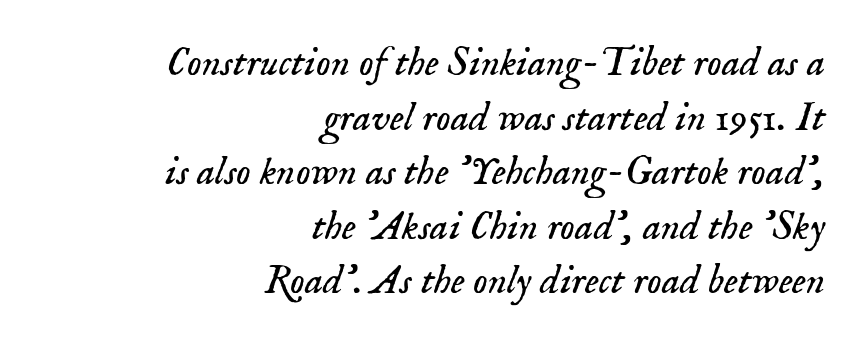
The image shows 41 px light serif type, italic (leaning right); set right-aligned, normal line spacing (1.33x), normal letter spacing, not underlined; low stroke contrast and a small x-height.
